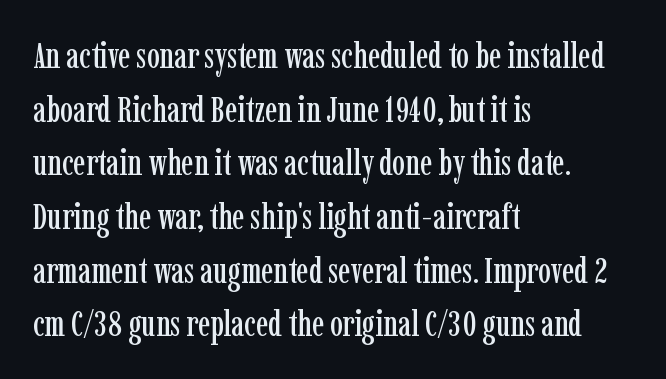
This sample uses plain, unmodified letter spacing. The letters carry serifs — small finishing strokes at the ends of their stems. Type without underlining. All the whitespace from short lines collects on the right.
